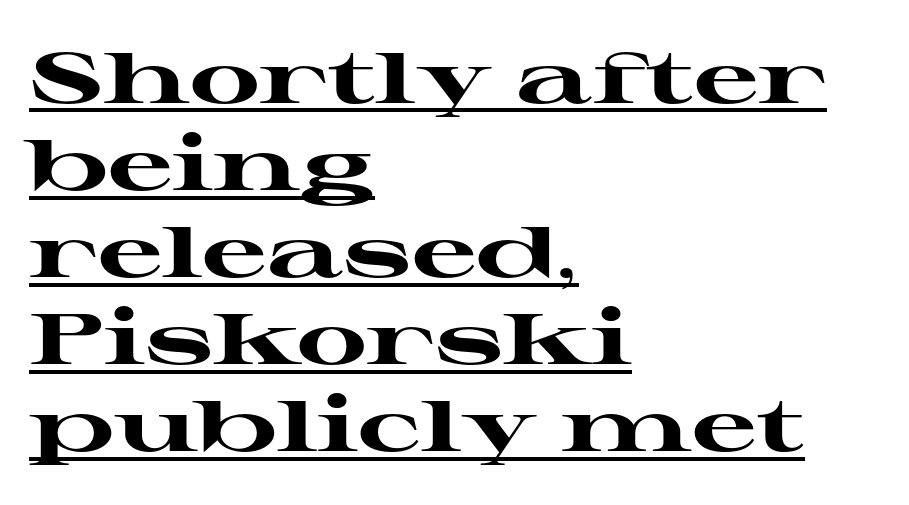
Q: Is the text bold? A: Yes.
Q: Is the text italic (slanted)? A: No, it is upright.
Q: Is the typeface a serif or a sans-serif typeface? A: Serif.
Q: Is the text underlined? A: Yes.
Q: How is the paragraph aligned? A: Left-aligned.
Q: Is the spacing between letters normal or unusually wide? A: Normal.
Q: Width (condensed, normal, or wide)? A: Wide.
Q: Stroke contrast? A: High.
Q: x-height? A: Medium.
Q: Monospaced? A: No.
